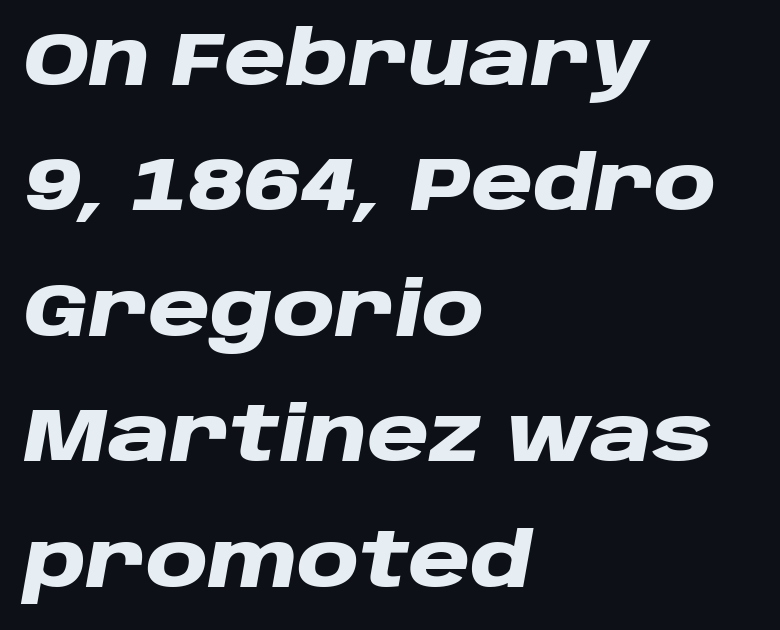
The image shows 76 px heavy, wide type, italic (leaning right); set left-aligned, normal line spacing (1.65x), normal letter spacing, not underlined; low stroke contrast and a large x-height.
